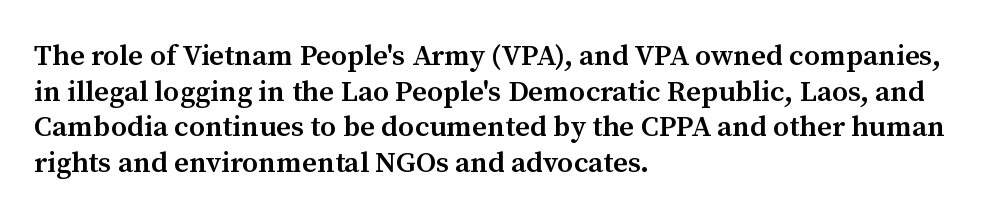
Q: Is the text bold? A: Semi-bold.
Q: Is the text italic (slanted)? A: No, it is upright.
Q: Is the typeface a serif or a sans-serif typeface? A: Serif.
Q: Is the text underlined? A: No.
Q: How is the paragraph aligned? A: Left-aligned.
Q: Is the spacing between letters normal or unusually wide? A: Normal.
Q: Width (condensed, normal, or wide)? A: Normal.
Q: Stroke contrast? A: Medium.
Q: x-height? A: Medium.
Q: Monospaced? A: No.
